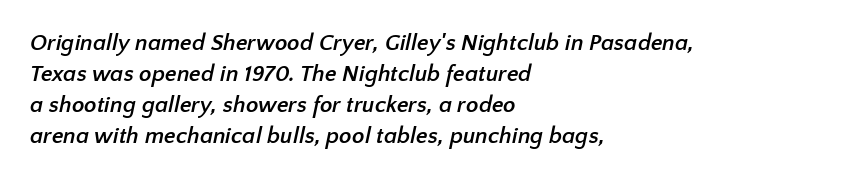
Caption: bold face, heavy strokes. The horizontal fit of the characters is conventional and even. The rows are spaced the way most documents space them. The lines are quadded left.
